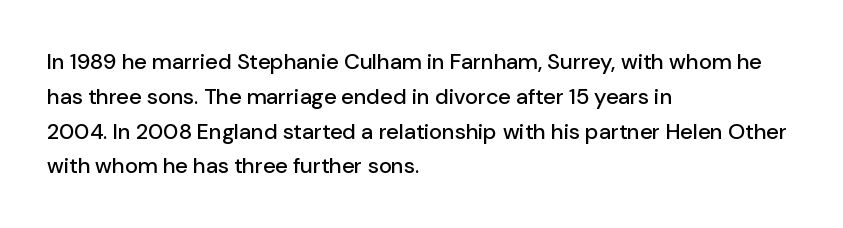
Q: Is the text italic (slanted)? A: No, it is upright.
Q: Is the text underlined? A: No.
Q: How is the paragraph aligned? A: Left-aligned.
Q: Is the spacing between letters normal or unusually wide? A: Normal.
Q: Is the spacing between lines tight, normal or loose? A: Normal.
